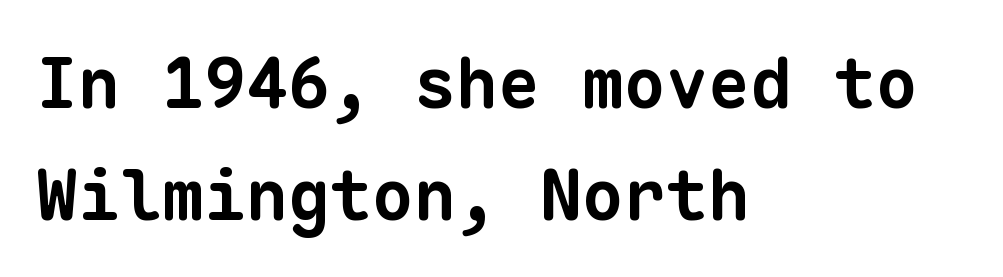
The image shows 70 px bold sans-serif type, monospaced; set left-aligned, normal line spacing (1.6x), normal letter spacing, not underlined; low stroke contrast and a medium x-height.
